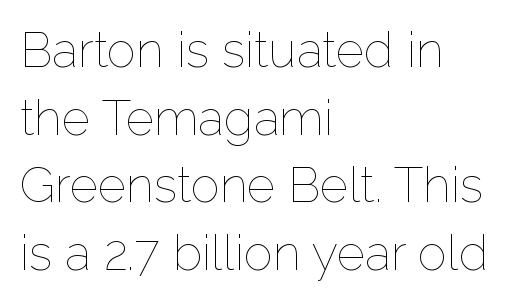
Leftover space on each line is placed entirely after the last word. A roman cut, with each character standing at attention. Nothing unusual about the tracking: characters are spaced as the font intends. Rule under the text: the space is simply empty. You could not count columns in this text — the font is proportionally spaced.
